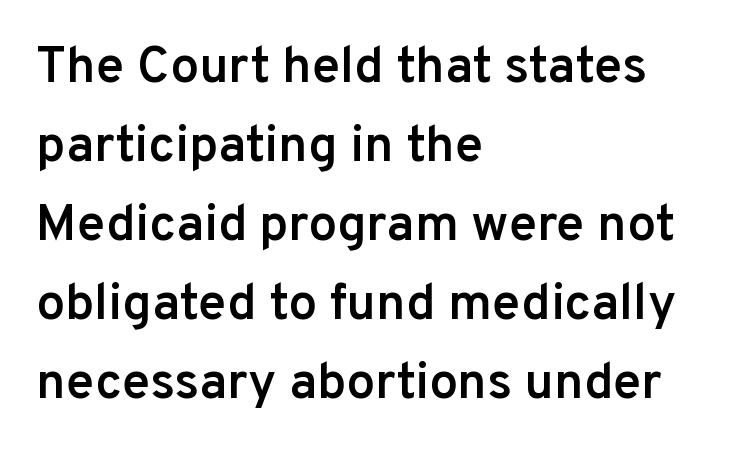
The image shows 51 px semibold sans-serif type, upright; set left-aligned, normal line spacing (1.55x), normal letter spacing, not underlined; low stroke contrast and a medium x-height.
